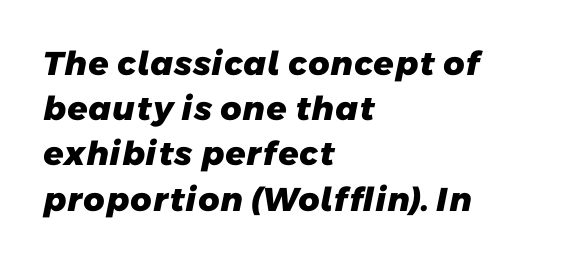
The passage shown is typeset with a sans-serif family. The strip under each line holds only bare page. The passage shown is typed in a proportional face where columns would drift. The face used here is rendered with its standard letterfit. Notice how descenders clear the ascenders below comfortably — that's standard leading. Which margin do the lines hug? The left one — the right edge is uneven.
